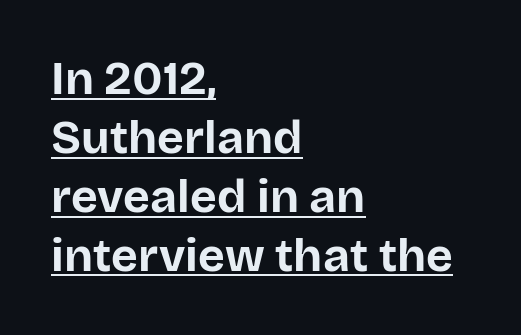
{"serif": "no", "italic": "no", "bold": "yes", "weight": "bold", "width": "normal", "stroke_contrast": "low", "x_height": "large", "monospaced": "no", "underline": "yes", "align": "left", "line_spacing": "normal", "line_spacing_ratio": 1.28, "letter_spacing": "normal", "letter_spacing_em": 0.0, "glyph_px": 46}
